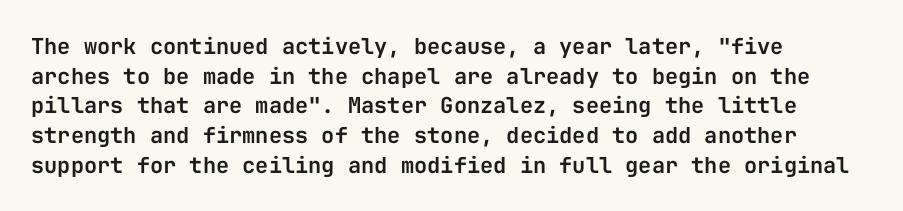
The image shows 22 px text type, upright; set left-aligned, normal line spacing (1.35x), normal letter spacing, not underlined.
